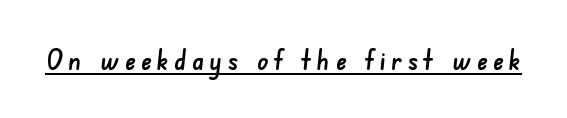
Q: Is the typeface a serif or a sans-serif typeface? A: Sans-serif.
Q: Is the text underlined? A: Yes.
Q: Is the spacing between letters normal or unusually wide? A: Unusually wide.
Q: Width (condensed, normal, or wide)? A: Normal.
Q: Stroke contrast? A: Low.
Q: x-height? A: Small.
Q: Monospaced? A: No.
